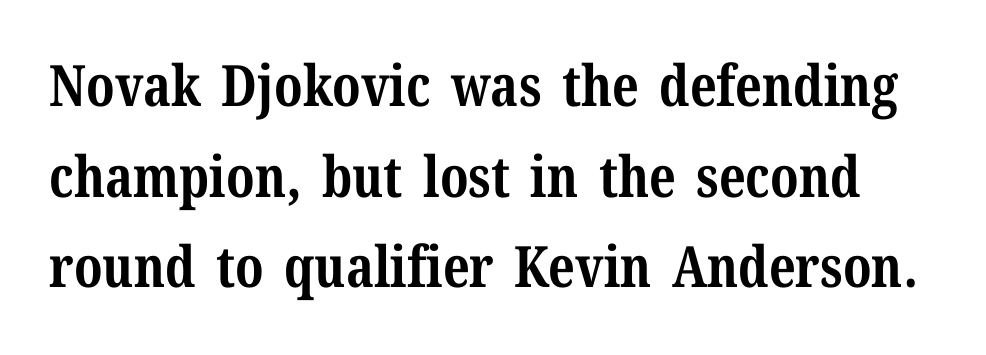
{"serif": "yes", "italic": "no", "bold": "yes", "weight": "bold", "width": "normal", "stroke_contrast": "medium", "x_height": "medium", "monospaced": "no", "underline": "no", "line_spacing": "normal", "line_spacing_ratio": 1.59, "letter_spacing": "normal", "letter_spacing_em": 0.0, "glyph_px": 57}
